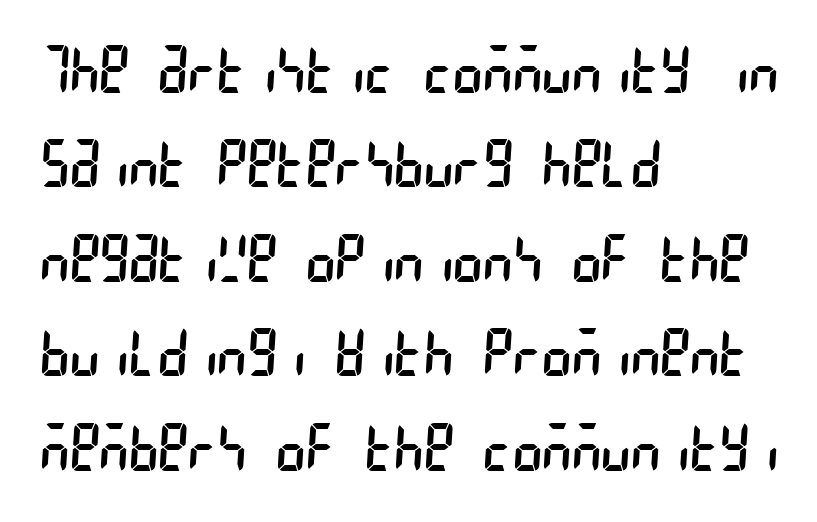
Q: Is the text bold? A: No.
Q: Is the typeface a serif or a sans-serif typeface? A: Sans-serif.
Q: Is the text underlined? A: No.
Q: How is the paragraph aligned? A: Left-aligned.
Q: Is the spacing between letters normal or unusually wide? A: Normal.
Q: Is the spacing between lines tight, normal or loose? A: Normal.
Q: Width (condensed, normal, or wide)? A: Condensed.
Q: Stroke contrast? A: Low.
Q: x-height? A: Large.
